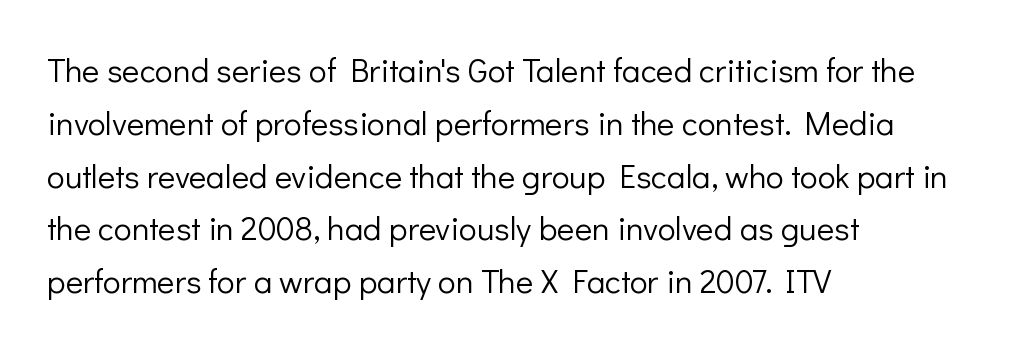
{"serif": "no", "italic": "no", "bold": "no", "weight": "light", "width": "normal", "stroke_contrast": "low", "x_height": "medium", "monospaced": "no", "underline": "no", "align": "left", "line_spacing": "normal", "line_spacing_ratio": 1.6, "letter_spacing": "normal", "letter_spacing_em": 0.0, "glyph_px": 33}
